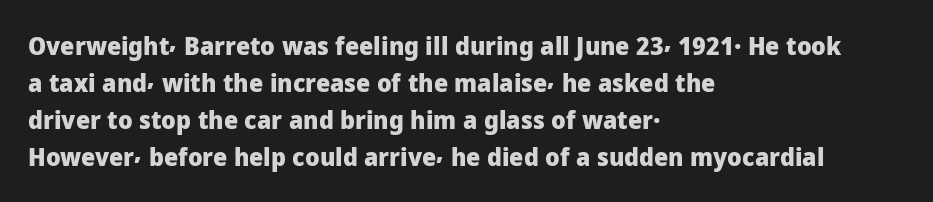
{"italic": "no", "bold": "yes", "underline": "no", "align": "left", "line_spacing": "normal", "line_spacing_ratio": 1.48, "letter_spacing": "normal", "letter_spacing_em": 0.0, "glyph_px": 25}
